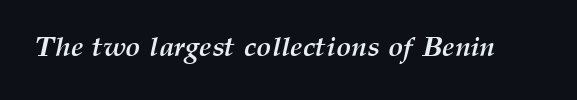
Q: Is the text bold? A: Yes.
Q: Is the text italic (slanted)? A: Yes, it leans right by about 12 degrees.
Q: Is the text underlined? A: No.
Q: Is the spacing between letters normal or unusually wide? A: Normal.
Q: Width (condensed, normal, or wide)? A: Normal.
Q: Stroke contrast? A: Medium.
Q: x-height? A: Medium.
Q: Monospaced? A: No.
